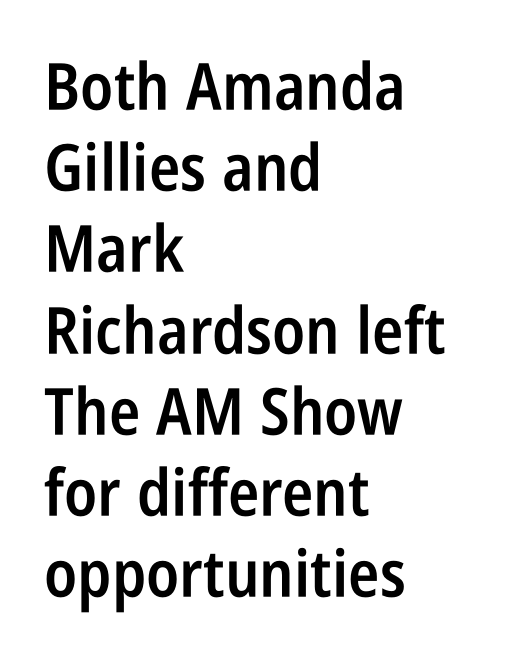
The letterforms sit shoulder to shoulder at normal distance. The glyphs have the mass of a demibold cut, below bold. This sample has the flowing, uneven cadence of proportional lettering. The typesetter chose a ragged-right arrangement here. This sample uses an upright cut, with every glyph sitting square on the baseline. The space between consecutive lines is moderate.
